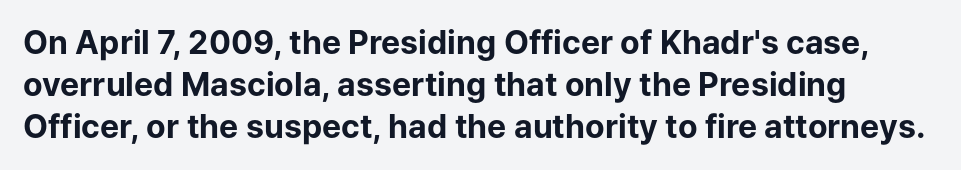
{"serif": "no", "italic": "no", "bold": "yes", "weight": "bold", "width": "normal", "stroke_contrast": "low", "x_height": "medium", "monospaced": "no", "underline": "no", "line_spacing": "normal", "line_spacing_ratio": 1.32, "letter_spacing": "normal", "letter_spacing_em": 0.0, "glyph_px": 32}
